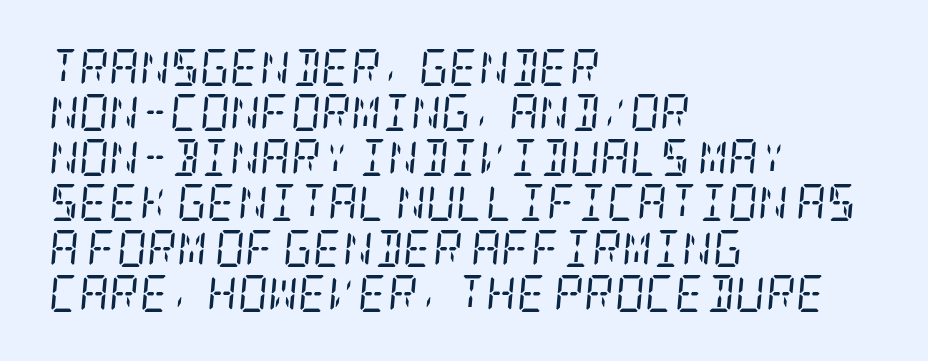
Q: Is the text bold? A: No.
Q: Is the text italic (slanted)? A: Yes, it leans right by about 5 degrees.
Q: Is the typeface a serif or a sans-serif typeface? A: Serif.
Q: Is the text underlined? A: No.
Q: How is the paragraph aligned? A: Left-aligned.
Q: Is the spacing between letters normal or unusually wide? A: Normal.
Q: Width (condensed, normal, or wide)? A: Condensed.
Q: Stroke contrast? A: Low.
Q: x-height? A: Large.
